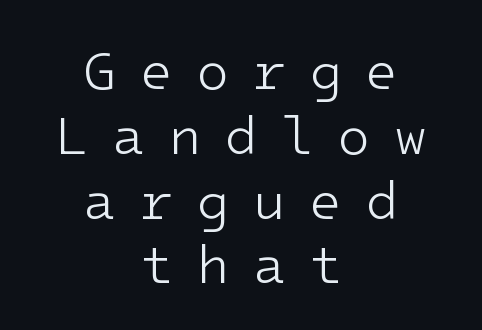
Q: Is the text bold? A: No.
Q: Is the text italic (slanted)? A: No, it is upright.
Q: Is the typeface a serif or a sans-serif typeface? A: Sans-serif.
Q: Is the text underlined? A: No.
Q: How is the paragraph aligned? A: Centered.
Q: Is the spacing between letters normal or unusually wide? A: Unusually wide.
Q: Width (condensed, normal, or wide)? A: Normal.
Q: Stroke contrast? A: Low.
Q: x-height? A: Medium.
Q: Monospaced? A: Yes.
